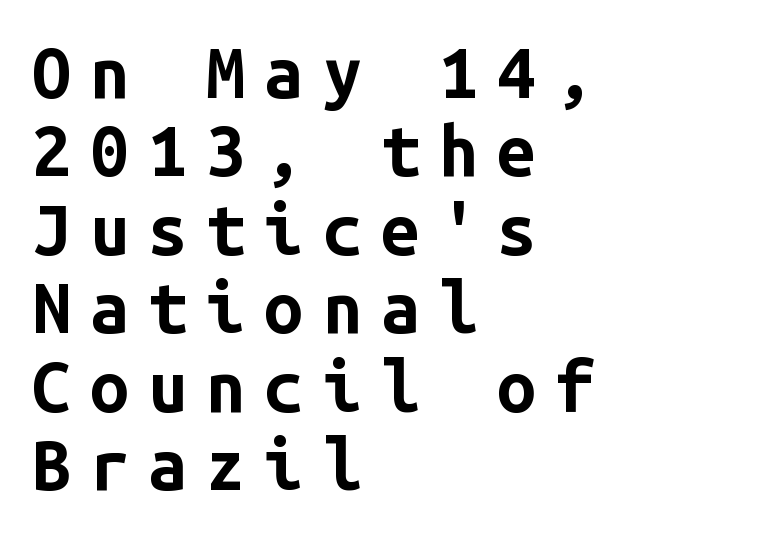
This sample trades vertical openness for compactness between lines. Is the type bold? Yes — the strokes are clearly thick and heavy. Tracking value appears strongly positive — letters spread wide. This sample uses a sans-serif face. A typesetter would call this monospace, since all characters share one set width. Any mark beneath the type? The region is blank.
